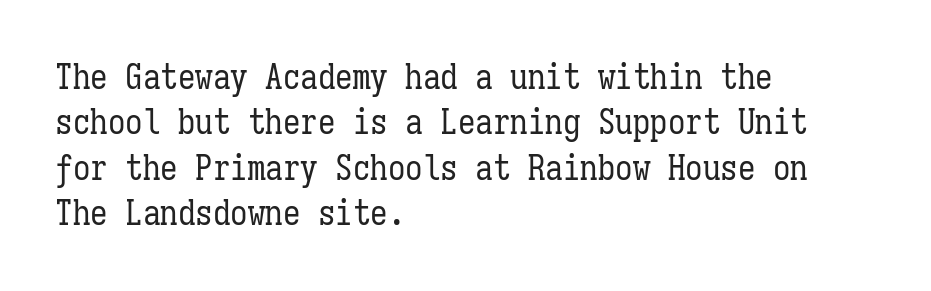
Q: Is the text bold? A: No.
Q: Is the text italic (slanted)? A: No, it is upright.
Q: Is the text underlined? A: No.
Q: How is the paragraph aligned? A: Left-aligned.
Q: Is the spacing between letters normal or unusually wide? A: Normal.
Q: Is the spacing between lines tight, normal or loose? A: Normal.
Q: Width (condensed, normal, or wide)? A: Condensed.
Q: Stroke contrast? A: Low.
Q: x-height? A: Medium.
Q: Monospaced? A: Yes.
